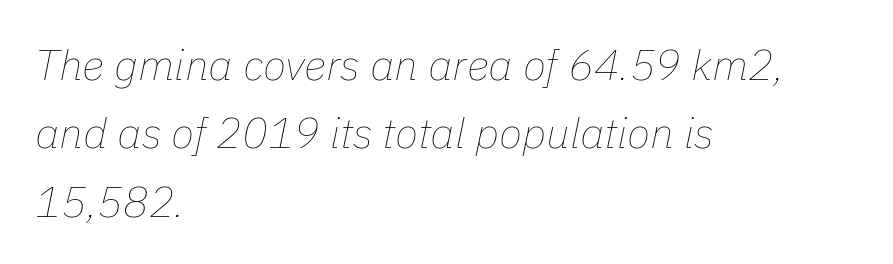
{"italic": "yes", "lean": "right", "slant_degrees": 11, "bold": "no", "weight": "thin", "width": "normal", "stroke_contrast": "low", "x_height": "medium", "monospaced": "no", "underline": "no", "align": "left", "line_spacing": "normal", "line_spacing_ratio": 1.59, "letter_spacing": "normal", "letter_spacing_em": 0.0, "glyph_px": 43}
